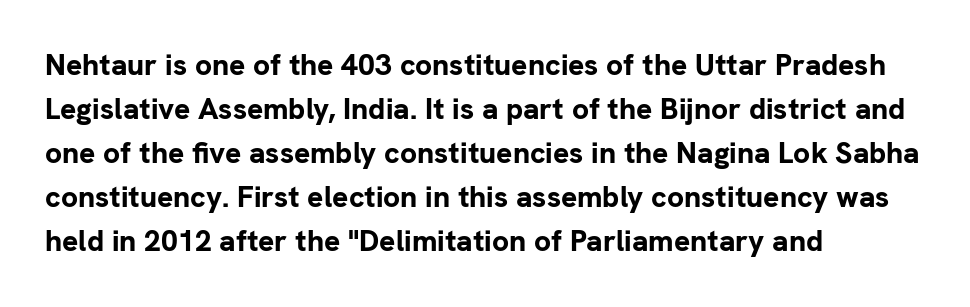
The image shows 30 px bold sans-serif type, upright; set left-aligned, normal line spacing (1.47x), normal letter spacing, not underlined; low stroke contrast and a medium x-height.
